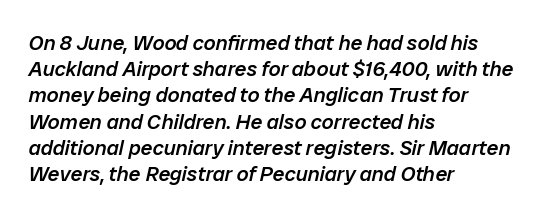
Would a proofreader flag this as italicized? Yes. These lines keep a tight, regular rhythm from letter to letter. Rule under the text: the space is simply empty. Caption: semibold face, moderately heavy strokes.
